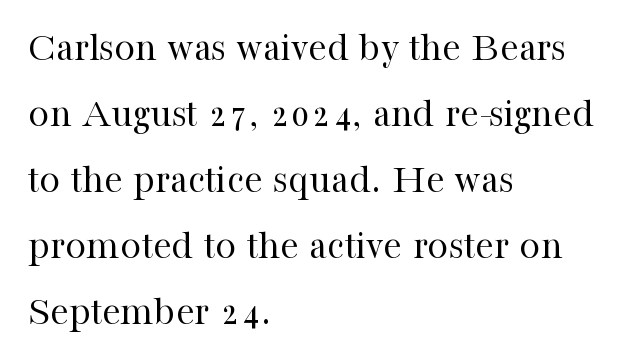
Q: Is the text bold? A: No.
Q: Is the text italic (slanted)? A: No, it is upright.
Q: Is the typeface a serif or a sans-serif typeface? A: Serif.
Q: Is the text underlined? A: No.
Q: How is the paragraph aligned? A: Left-aligned.
Q: Is the spacing between letters normal or unusually wide? A: Normal.
Q: Is the spacing between lines tight, normal or loose? A: Normal.
Q: Width (condensed, normal, or wide)? A: Normal.
Q: Stroke contrast? A: High.
Q: x-height? A: Medium.
Q: Monospaced? A: No.
